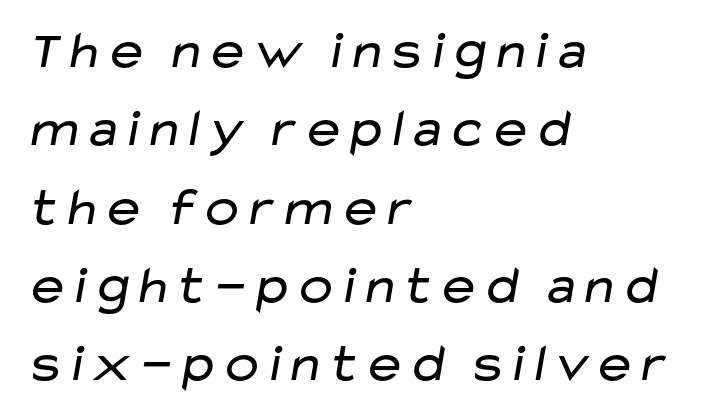
Grotesque or geometric, the face here clearly has no serifs. Visually the block forms a straight wall on the left and a jagged coastline on the right. This rendering leaves character spacing at its baseline value. Bold? No — there's no thickening of the strokes.
